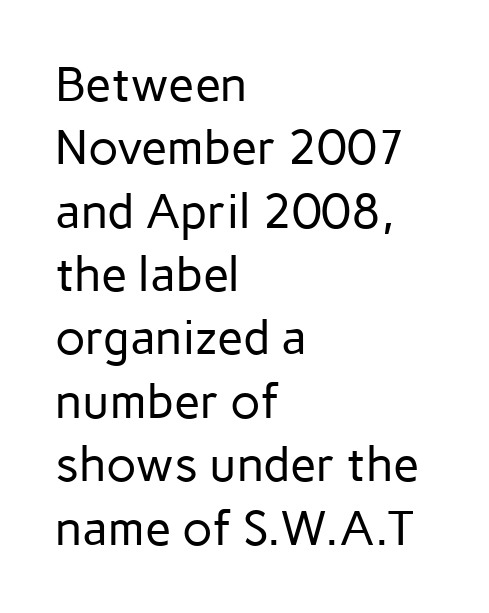
{"serif": "no", "italic": "no", "bold": "no", "weight": "regular", "width": "normal", "stroke_contrast": "low", "x_height": "medium", "monospaced": "no", "underline": "no", "align": "left", "line_spacing": "normal", "line_spacing_ratio": 1.32, "letter_spacing": "normal", "letter_spacing_em": 0.0, "glyph_px": 48}
